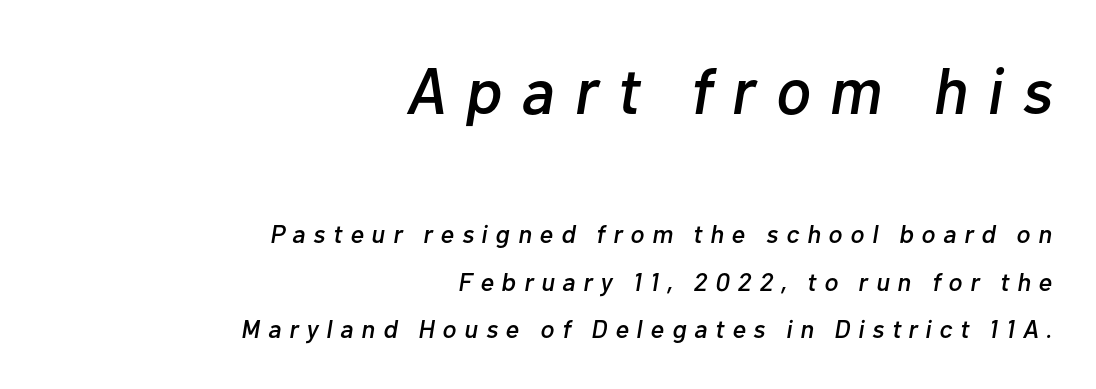
Q: Is the text italic (slanted)? A: Yes, it leans right by about 10 degrees.
Q: Is the text underlined? A: No.
Q: How is the paragraph aligned? A: Right-aligned.
Q: Is the spacing between letters normal or unusually wide? A: Unusually wide.
Q: Which block of text is set in a larger size, the first (top) or the second (bottom)? A: The first (top) one.
Q: Width (condensed, normal, or wide)? A: Normal.
Q: Stroke contrast? A: Low.
Q: x-height? A: Medium.
Q: Monospaced? A: No.
